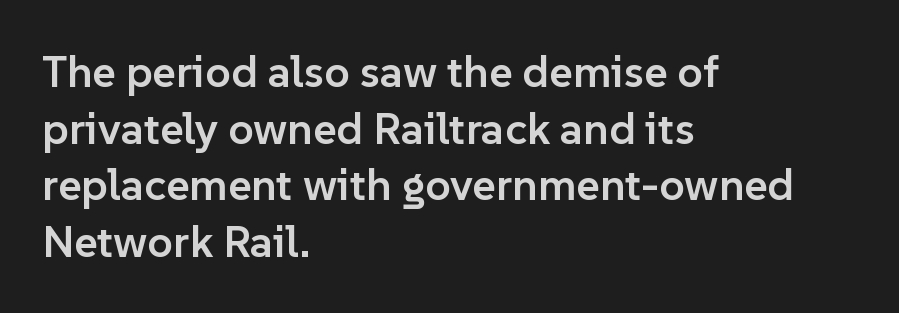
Anything drawn beneath the words? Only blank space. Italic: no, the glyphs are upright roman. The letters are semibold — heavier than regular but short of a full bold. Here the designer chose a conventional face with non-uniform glyph widths. The rows are spaced the way most documents space them. The compositor pushed each line to the left boundary.
